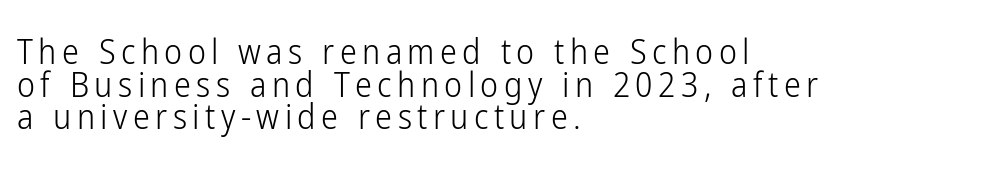
The image shows 34 px light, condensed sans-serif type, upright; set left-aligned, tight line spacing (0.96x), not underlined; low stroke contrast and a medium x-height.
